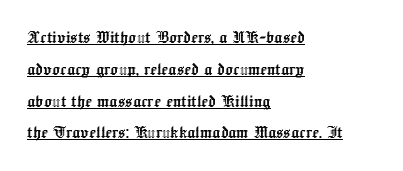
Underline: present. The rendering anchors every line to the left-hand side. Nope, not italic — everything's standing straight. The passage shown stacks its lines at a standard gap. Each word holds together tightly as a unit, with standard inter-letter gaps.
